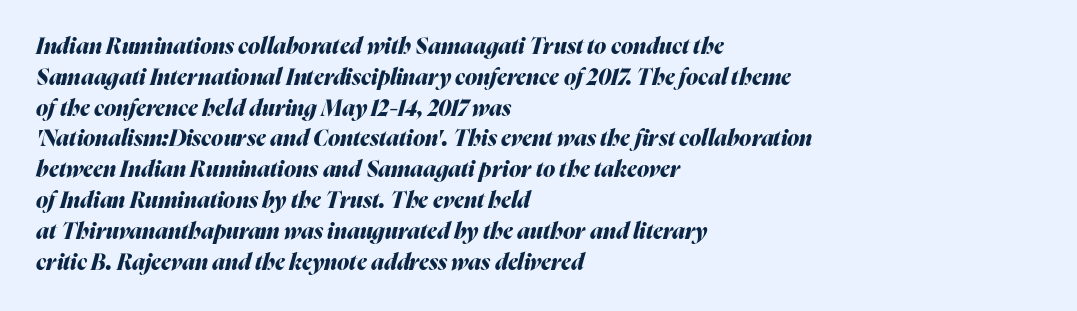
{"italic": "yes", "lean": "right", "slant_degrees": 16, "bold": "yes", "underline": "no", "align": "left", "line_spacing": "normal", "line_spacing_ratio": 1.4, "letter_spacing": "normal", "letter_spacing_em": 0.0, "glyph_px": 22}
